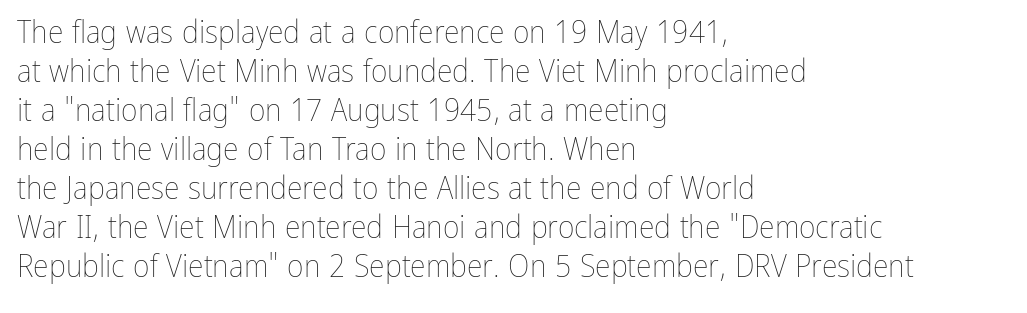
The image shows 32 px thin, condensed type, upright; set left-aligned, line spacing 1.22x, normal letter spacing, not underlined; low stroke contrast and a medium x-height.
